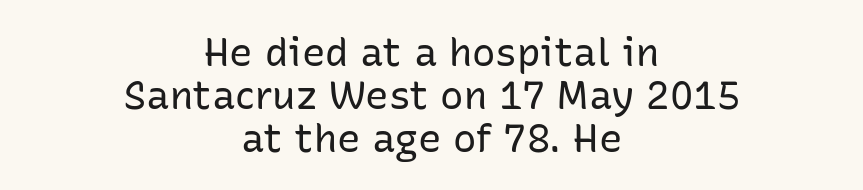
The image shows 39 px regular-weight sans-serif type, upright; set centered, tight line spacing (1.1x), normal letter spacing, not underlined; low stroke contrast and a medium x-height.
